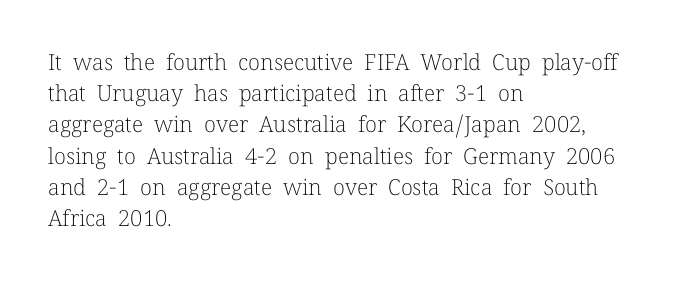
Every row of glyphs begins at an identical x-position on the left. The typesetting does not lean heavy: it is not bold. One glance says typical: line gaps are just what's usual. Underlining? Definitely not there.
